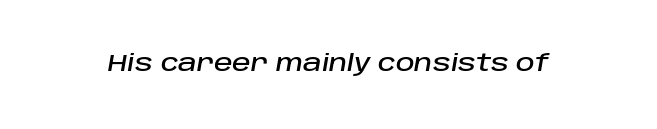
{"italic": "yes", "lean": "right", "slant_degrees": 10, "underline": "no", "letter_spacing": "normal", "letter_spacing_em": 0.0, "glyph_px": 23}
